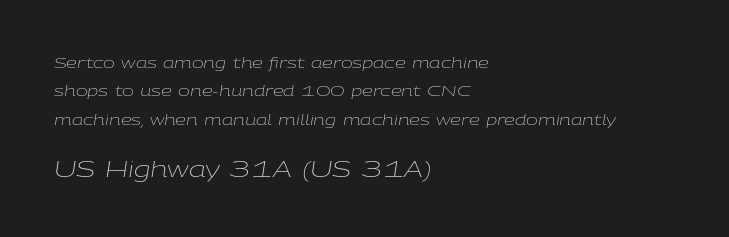
The specimen reads as italic at a glance. Anything drawn beneath the words? Only blank space. The rendering enlarges the type as you move from the upper chunk to the lower. The strokes carry an ordinary text weight at most. The rendering keeps characters at their native spacing.
